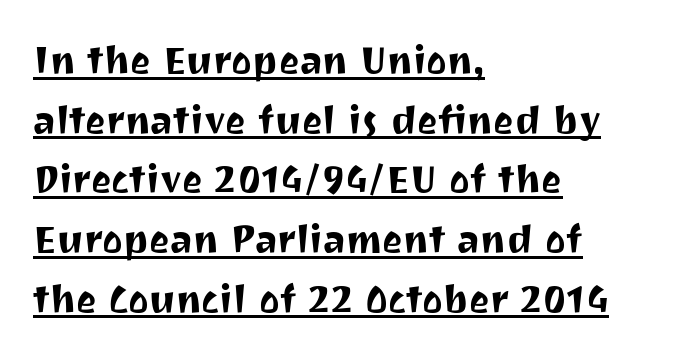
The image shows 39 px sans-serif type, upright; set left-aligned, normal line spacing (1.53x), normal letter spacing, underlined; medium stroke contrast and a medium x-height.
